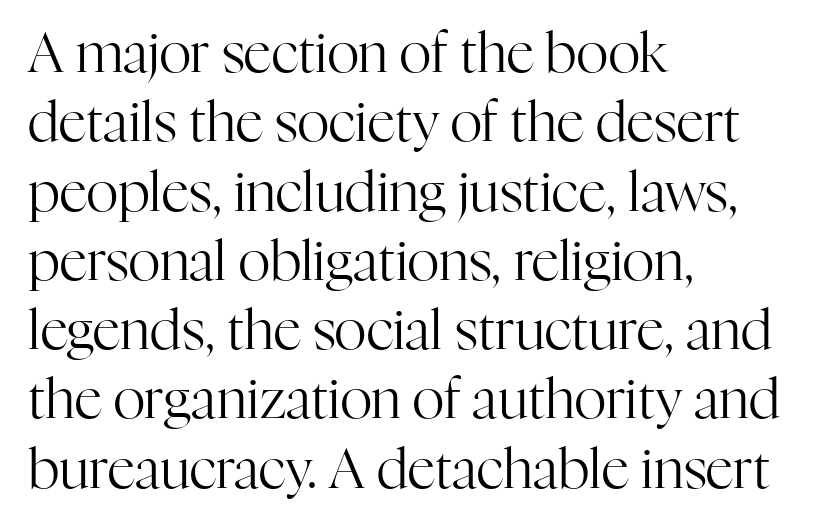
Q: Is the text bold? A: No.
Q: Is the text italic (slanted)? A: No, it is upright.
Q: Is the typeface a serif or a sans-serif typeface? A: Serif.
Q: Is the text underlined? A: No.
Q: How is the paragraph aligned? A: Left-aligned.
Q: Is the spacing between letters normal or unusually wide? A: Normal.
Q: Is the spacing between lines tight, normal or loose? A: Normal.
Q: Width (condensed, normal, or wide)? A: Normal.
Q: Stroke contrast? A: High.
Q: x-height? A: Medium.
Q: Monospaced? A: No.
